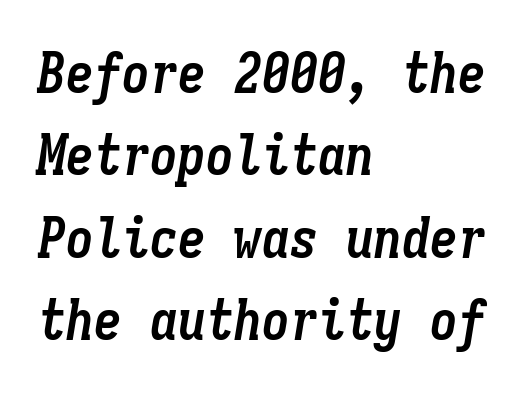
Q: Is the text bold? A: Yes.
Q: Is the text italic (slanted)? A: Yes, it leans right by about 9 degrees.
Q: Is the text underlined? A: No.
Q: How is the paragraph aligned? A: Left-aligned.
Q: Is the spacing between letters normal or unusually wide? A: Normal.
Q: Is the spacing between lines tight, normal or loose? A: Normal.
Q: Width (condensed, normal, or wide)? A: Condensed.
Q: Stroke contrast? A: Low.
Q: x-height? A: Medium.
Q: Monospaced? A: Yes.
